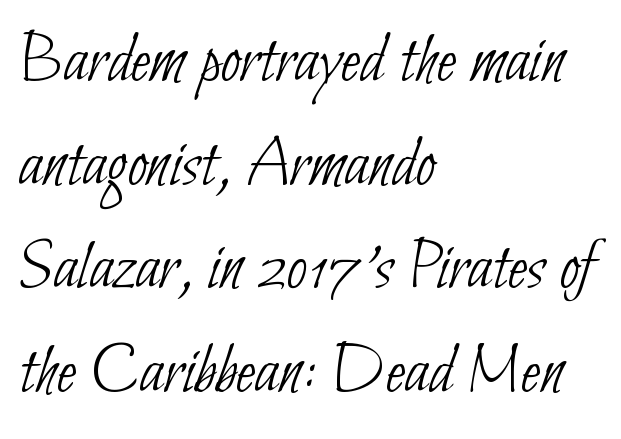
The image shows 72 px thin, condensed sans-serif type; set left-aligned, normal line spacing (1.44x), normal letter spacing, not underlined; low stroke contrast and a small x-height.
